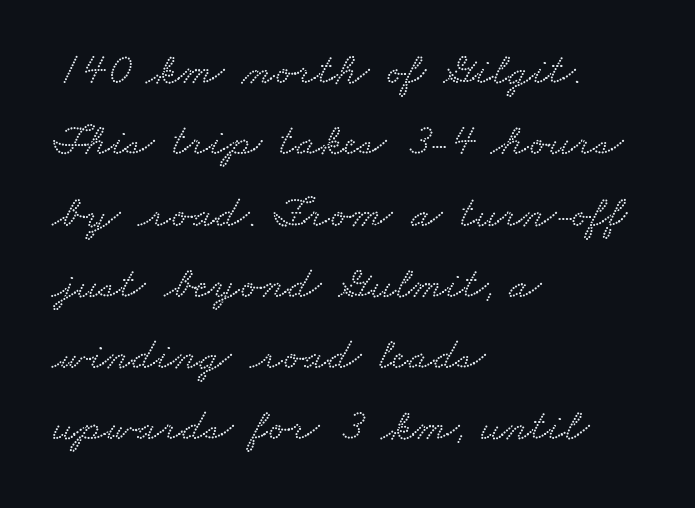
Each letter keeps its own natural width here, so spacing adapts to shape. The passage shown has conventional tracking throughout. Check under the words: just untouched page. The type family on display is of the serif kind. Teacher's note: observe the even left margin — that is flush-left alignment.
